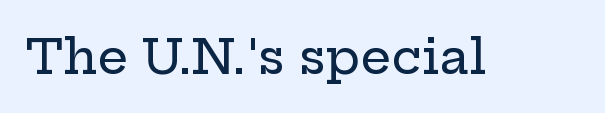
{"serif": "yes", "italic": "no", "width": "wide", "stroke_contrast": "low", "x_height": "medium", "monospaced": "no", "underline": "no", "letter_spacing": "normal", "letter_spacing_em": 0.0, "glyph_px": 48}
